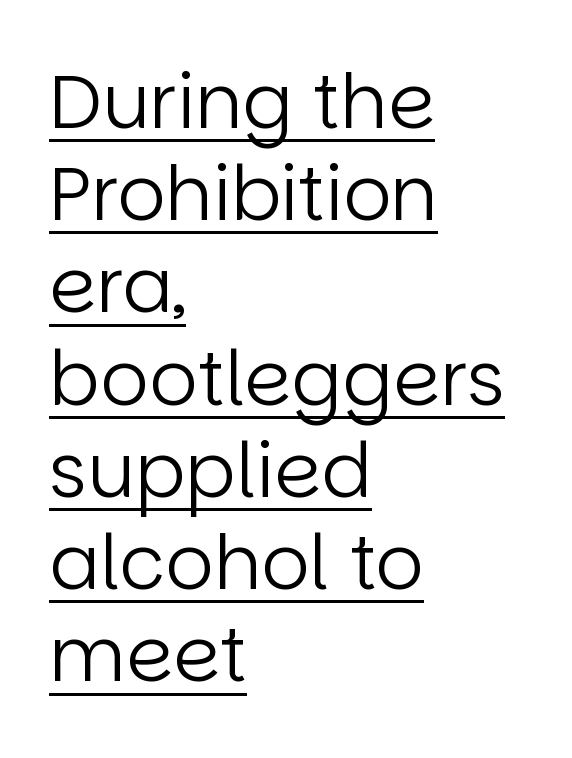
{"serif": "no", "italic": "no", "bold": "no", "weight": "regular", "width": "normal", "stroke_contrast": "low", "x_height": "large", "monospaced": "no", "underline": "yes", "align": "left", "line_spacing_ratio": 1.23, "letter_spacing": "normal", "letter_spacing_em": 0.0, "glyph_px": 75}
